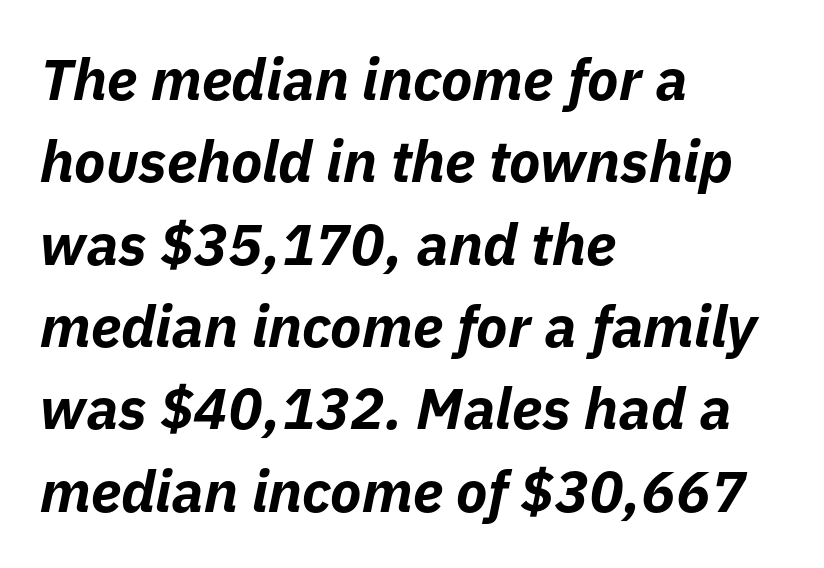
Notice how the passage keeps a crisp vertical edge on the left only. The passage shown is typed in a proportional face where columns would drift. Each word holds together tightly as a unit, with standard inter-letter gaps. Rule under the text: the space is simply empty. In terms of weight, the rendering is a true, heavy bold.
